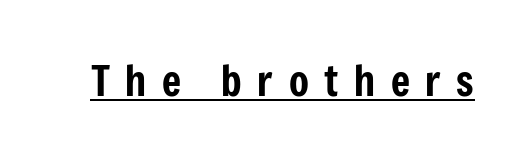
The specimen reads as upright at a glance. Serif or sans? Sans — the stroke terminals are bare. The passage shown is underscored from start to finish. Inter-character spacing is expanded well beyond the font's built-in metrics.
